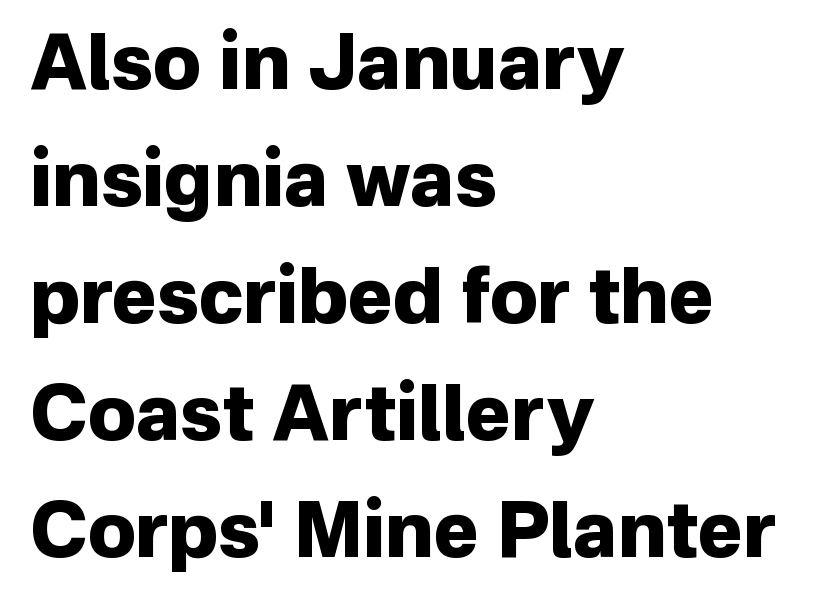
Q: Is the text bold? A: Yes.
Q: Is the text italic (slanted)? A: No, it is upright.
Q: Is the typeface a serif or a sans-serif typeface? A: Sans-serif.
Q: Is the text underlined? A: No.
Q: How is the paragraph aligned? A: Left-aligned.
Q: Is the spacing between letters normal or unusually wide? A: Normal.
Q: Is the spacing between lines tight, normal or loose? A: Normal.
Q: Width (condensed, normal, or wide)? A: Normal.
Q: Stroke contrast? A: Low.
Q: x-height? A: Medium.
Q: Monospaced? A: No.
